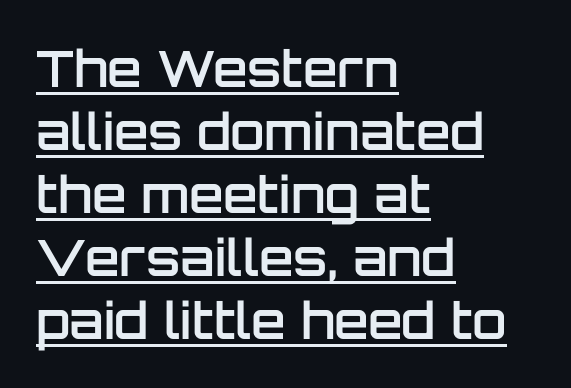
The sample has been set in demibold, a notch under bold. These lines are rendered in a variable-pitch font. Every row of glyphs begins at an identical x-position on the left. These lines are composed in type without serifs. The face used here appears with an underline applied.
